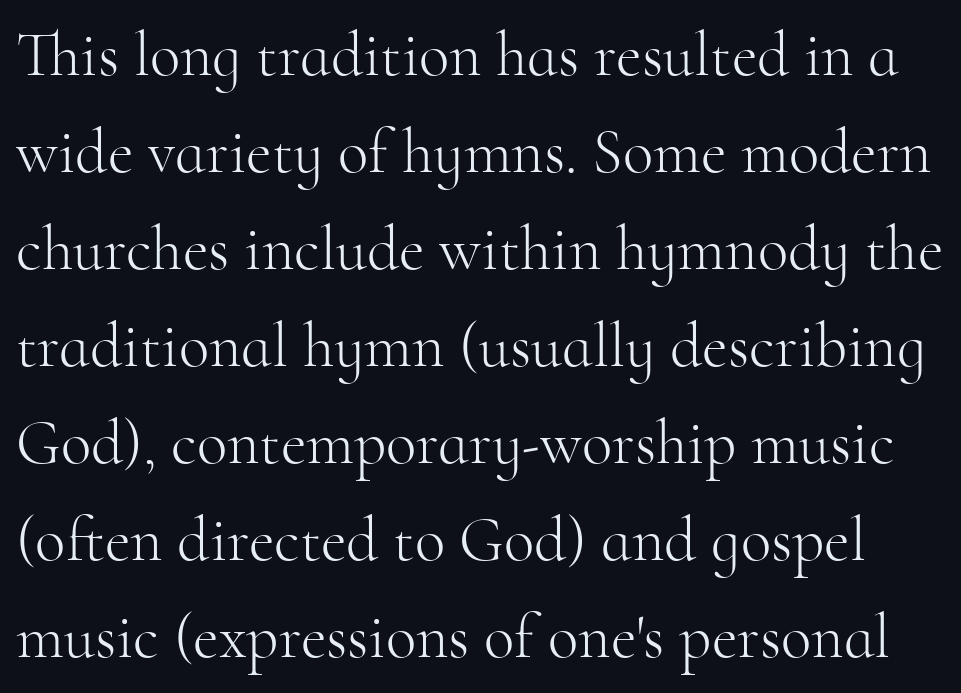
A typesetter would mark this as roman, not italic. You could call the tracking neutral — neither tight nor loose. Weight: not bold — regular or lighter. The glyphs are unaccompanied by any horizontal stroke below them.
